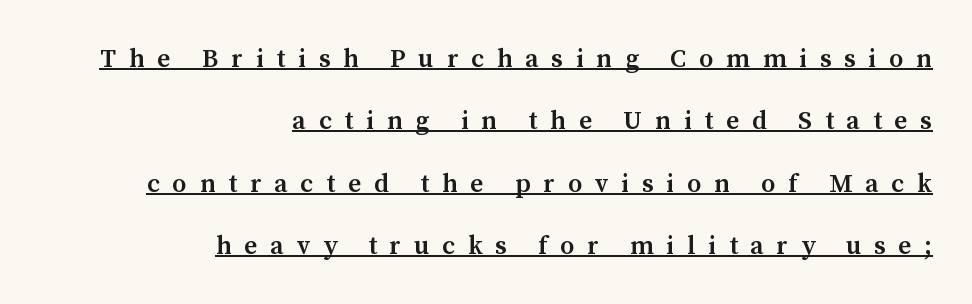
The image shows 26 px text type, upright; set right-aligned, loose line spacing (2.4x), unusually wide letter spacing (+0.49 em), underlined.
